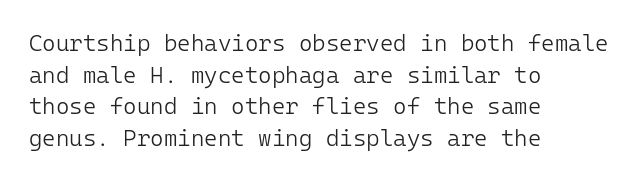
The image shows 23 px text type, upright; set left-aligned, normal line spacing (1.37x), normal letter spacing, not underlined.
